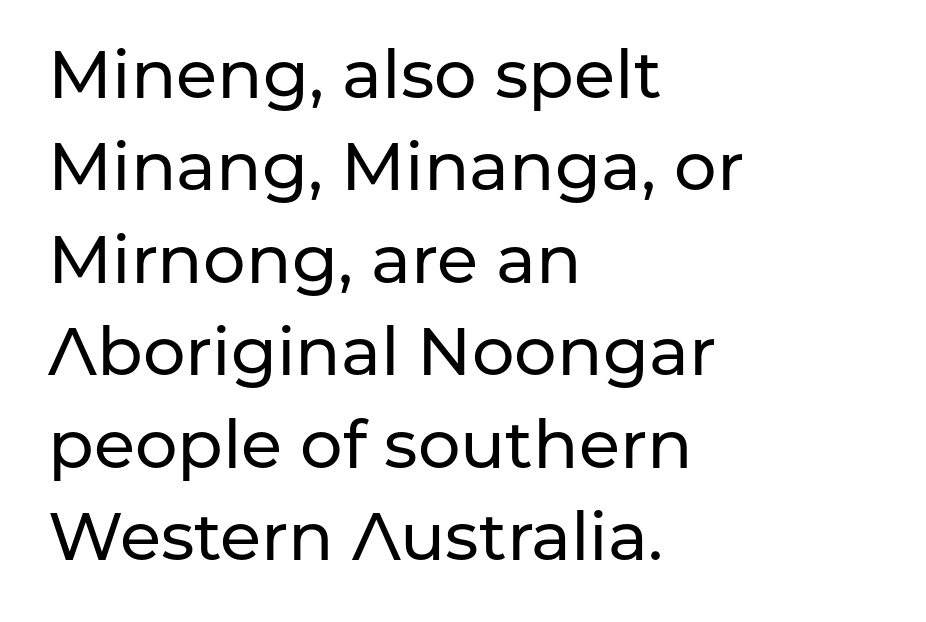
The image shows 67 px sans-serif type, upright; set left-aligned, normal line spacing (1.38x), normal letter spacing, not underlined; low stroke contrast and a medium x-height.
